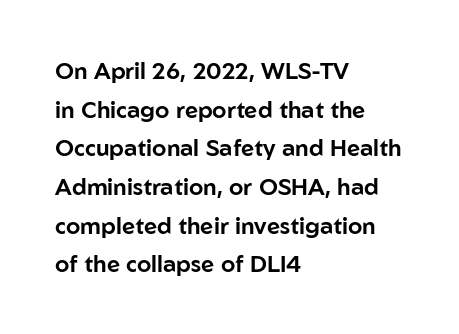
Q: Is the text italic (slanted)? A: No, it is upright.
Q: Is the text underlined? A: No.
Q: How is the paragraph aligned? A: Left-aligned.
Q: Is the spacing between letters normal or unusually wide? A: Normal.
Q: Is the spacing between lines tight, normal or loose? A: Normal.
